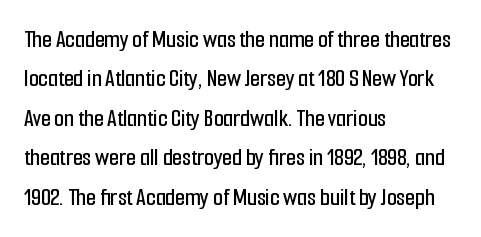
{"italic": "no", "underline": "no", "align": "left", "line_spacing": "normal", "line_spacing_ratio": 1.58, "letter_spacing": "normal", "letter_spacing_em": 0.0, "glyph_px": 25}
